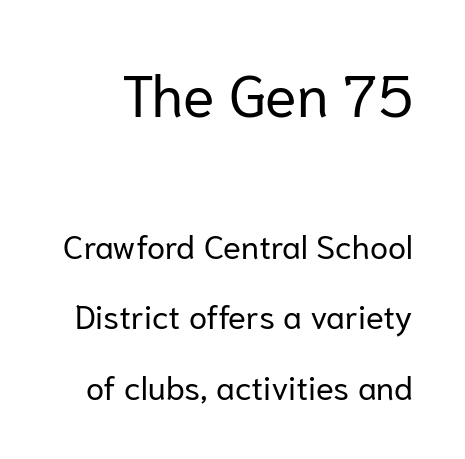
{"serif": "no", "italic": "no", "bold": "no", "weight": "regular", "width": "normal", "stroke_contrast": "low", "x_height": "medium", "monospaced": "no", "underline": "no", "line_spacing": "loose", "line_spacing_ratio": 2.13, "letter_spacing": "normal", "letter_spacing_em": 0.0, "larger_block": "first", "size_ratio": 1.76, "glyph_px": 58}
